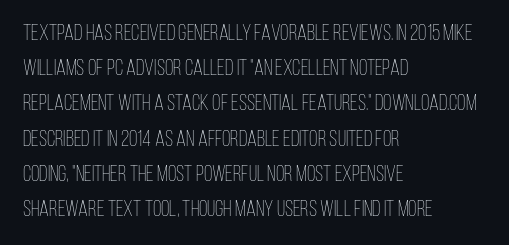
{"italic": "no", "bold": "no", "underline": "no", "align": "left", "line_spacing": "normal", "line_spacing_ratio": 1.6, "letter_spacing": "normal", "letter_spacing_em": 0.0, "glyph_px": 22}
